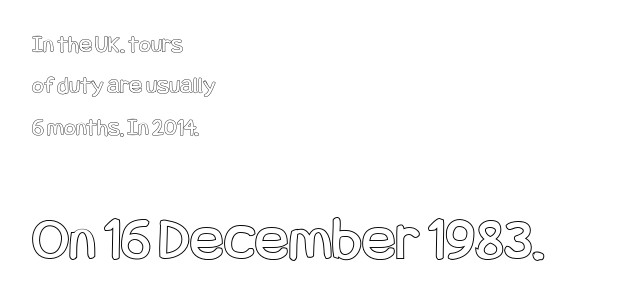
Q: Is the text italic (slanted)? A: No, it is upright.
Q: Is the text underlined? A: No.
Q: How is the paragraph aligned? A: Left-aligned.
Q: Is the spacing between letters normal or unusually wide? A: Normal.
Q: Is the spacing between lines tight, normal or loose? A: Normal.
Q: Which block of text is set in a larger size, the first (top) or the second (bottom)? A: The second (bottom) one.
Q: Width (condensed, normal, or wide)? A: Condensed.
Q: x-height? A: Large.
